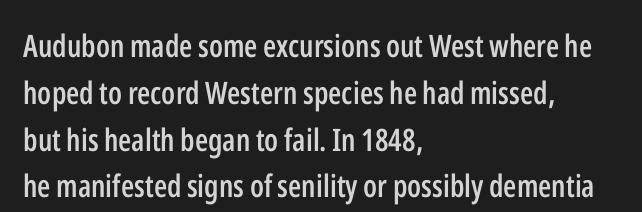
Q: Is the text bold? A: Semi-bold.
Q: Is the text italic (slanted)? A: No, it is upright.
Q: Is the typeface a serif or a sans-serif typeface? A: Sans-serif.
Q: Is the text underlined? A: No.
Q: How is the paragraph aligned? A: Left-aligned.
Q: Is the spacing between letters normal or unusually wide? A: Normal.
Q: Is the spacing between lines tight, normal or loose? A: Normal.
Q: Width (condensed, normal, or wide)? A: Condensed.
Q: Stroke contrast? A: Low.
Q: x-height? A: Medium.
Q: Monospaced? A: No.
